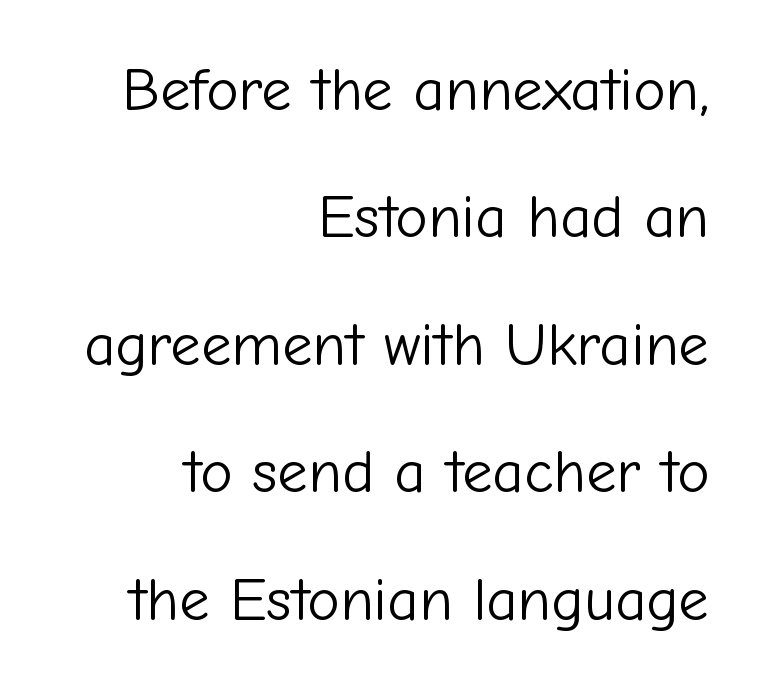
Vertical stems look standard width or narrower in stroke. This sample uses a sans-serif face. The face used here is proportionally spaced, like ordinary book or web type. Line ends are locked; line starts wander. Nope, not italic — everything's standing straight.
